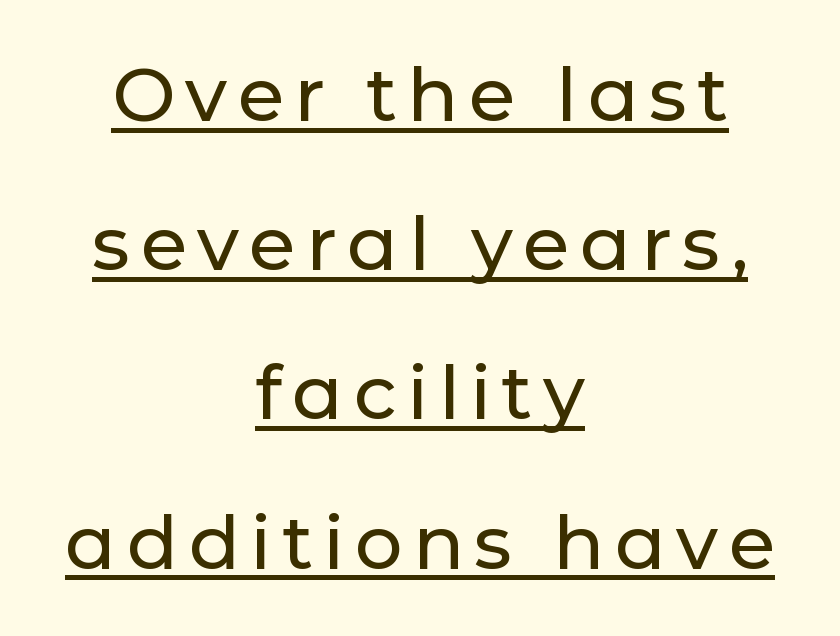
Q: Is the text italic (slanted)? A: No, it is upright.
Q: Is the typeface a serif or a sans-serif typeface? A: Sans-serif.
Q: Is the text underlined? A: Yes.
Q: How is the paragraph aligned? A: Centered.
Q: Is the spacing between lines tight, normal or loose? A: Loose.
Q: Width (condensed, normal, or wide)? A: Normal.
Q: Stroke contrast? A: Low.
Q: x-height? A: Medium.
Q: Monospaced? A: No.
